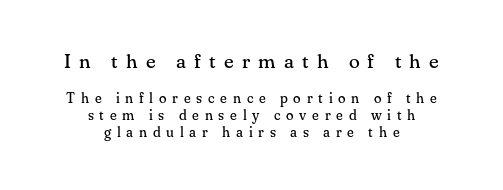
Is this a heavy cut? Hardly; it is regular or lighter. A typesetter would call this heavily tracked-out type. Honestly, there is no underline to notice here at all. Reading down the block, each line starts at a different indent, mirrored at its end. Visually, the top section dominates because its glyphs are scaled up. Every stem runs plumb, perpendicular to the baseline.
